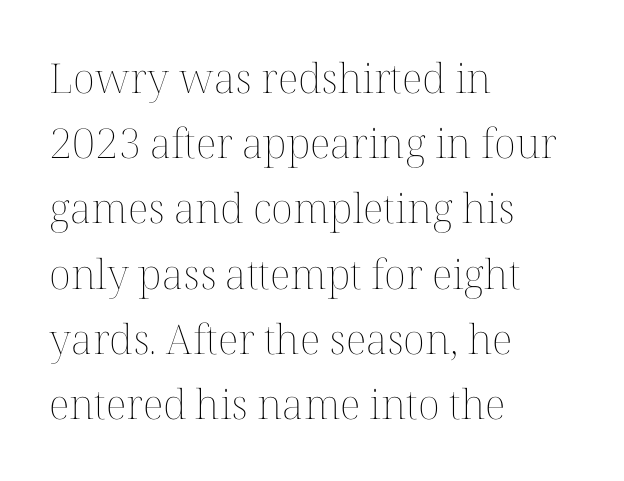
Nobody touched the tracking dial on this one. This sample has the flowing, uneven cadence of proportional lettering. Layout note: lines flush left. Each stroke keeps to a modest, everyday thickness or less. Beneath every word, the page is bare.
